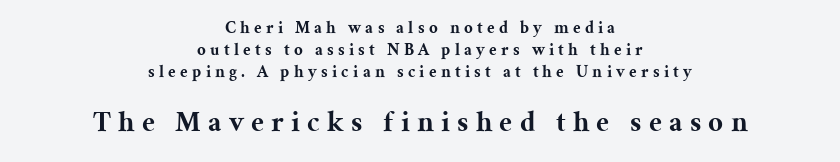
The image shows 29 px bold serif type, upright; set centered, normal line spacing (1.3x), unusually wide letter spacing (+0.25 em), not underlined; the second (bottom) block is 1.71x larger; medium stroke contrast and a medium x-height.
